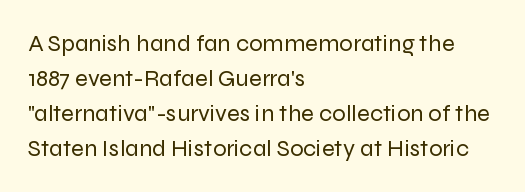
Q: Is the text bold? A: No.
Q: Is the text italic (slanted)? A: No, it is upright.
Q: Is the text underlined? A: No.
Q: How is the paragraph aligned? A: Left-aligned.
Q: Is the spacing between letters normal or unusually wide? A: Normal.
Q: Is the spacing between lines tight, normal or loose? A: Normal.
